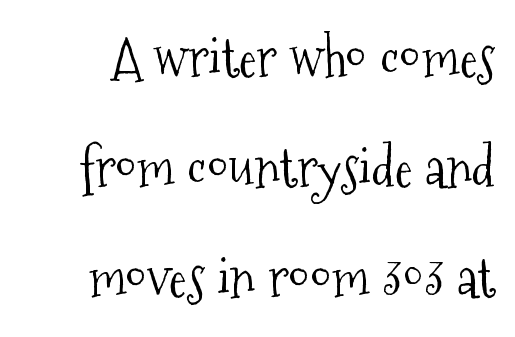
The image shows 54 px light, condensed serif type, upright; set loose line spacing (2.04x), normal letter spacing, not underlined; medium stroke contrast and a medium x-height.
